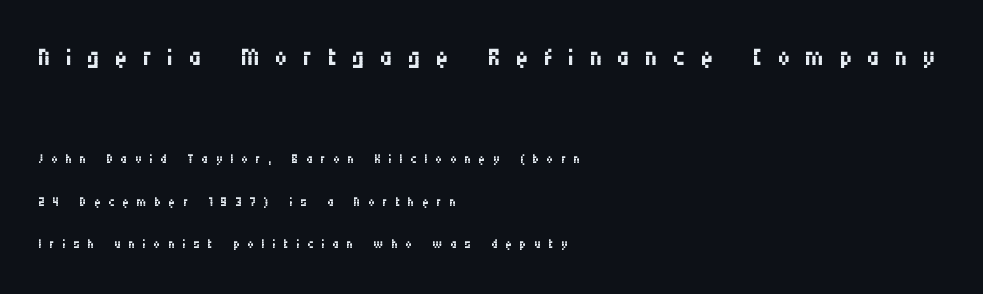
{"serif": "no", "italic": "no", "bold": "no", "weight": "regular", "width": "condensed", "stroke_contrast": "medium", "x_height": "large", "monospaced": "no", "underline": "no", "align": "left", "line_spacing": "loose", "line_spacing_ratio": 2.37, "letter_spacing": "wide", "letter_spacing_em": 0.43, "larger_block": "first", "size_ratio": 1.94, "glyph_px": 35}
